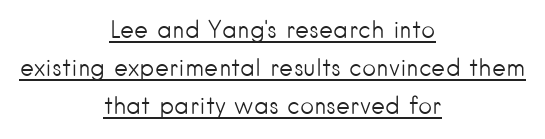
{"italic": "no", "bold": "no", "underline": "yes", "align": "center", "line_spacing": "normal", "line_spacing_ratio": 1.58, "letter_spacing": "normal", "letter_spacing_em": 0.0, "glyph_px": 24}
